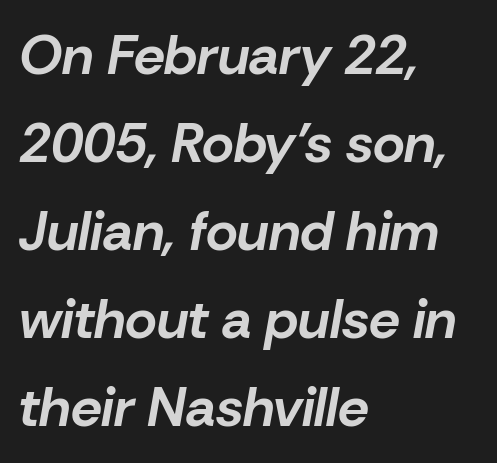
The image shows 55 px bold type, italic (leaning right); set left-aligned, normal line spacing (1.6x), normal letter spacing, not underlined; low stroke contrast and a medium x-height.
